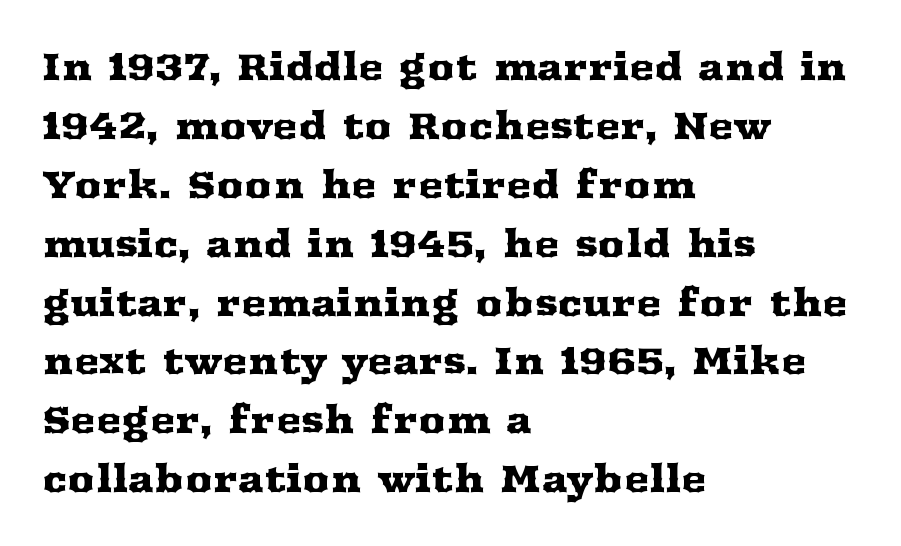
Spacing between characters is what you'd get straight out of the box. Do the characters align in a grid? No, the font is proportional. The typesetter chose a ragged-right arrangement here. The area under the type is left untouched. Serif or sans? Serif — the stroke terminals have little feet.
